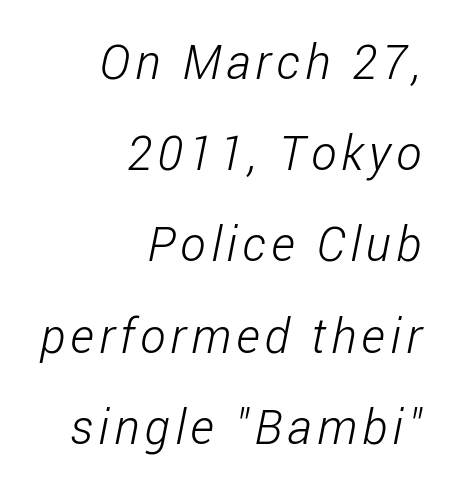
{"serif": "no", "bold": "no", "weight": "light", "width": "condensed", "stroke_contrast": "low", "x_height": "medium", "monospaced": "no", "underline": "no", "align": "right", "line_spacing": "loose", "line_spacing_ratio": 1.9, "glyph_px": 48}
